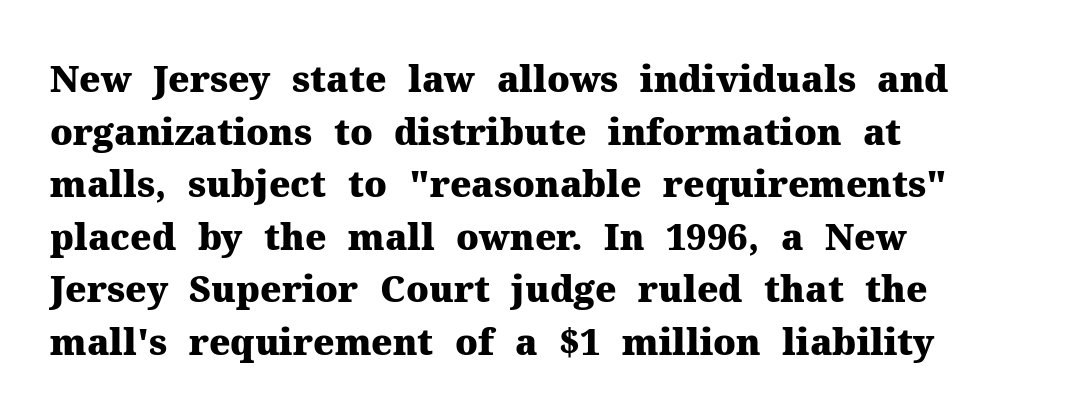
{"serif": "yes", "italic": "no", "bold": "yes", "weight": "heavy", "width": "normal", "stroke_contrast": "medium", "x_height": "medium", "monospaced": "no", "underline": "no", "align": "left", "line_spacing": "normal", "line_spacing_ratio": 1.46, "letter_spacing": "normal", "letter_spacing_em": 0.0, "glyph_px": 36}
